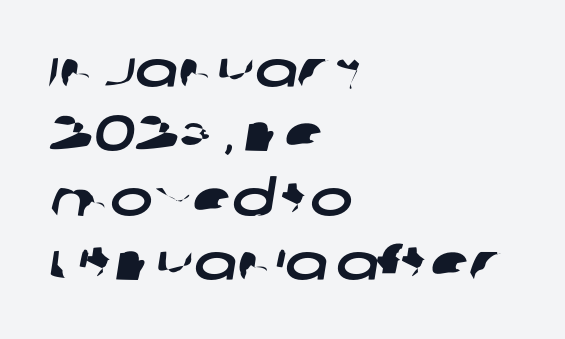
{"serif": "no", "width": "wide", "stroke_contrast": "low", "x_height": "large", "monospaced": "no", "underline": "no", "align": "left", "line_spacing": "normal", "line_spacing_ratio": 1.26, "letter_spacing": "normal", "letter_spacing_em": 0.0, "glyph_px": 51}
